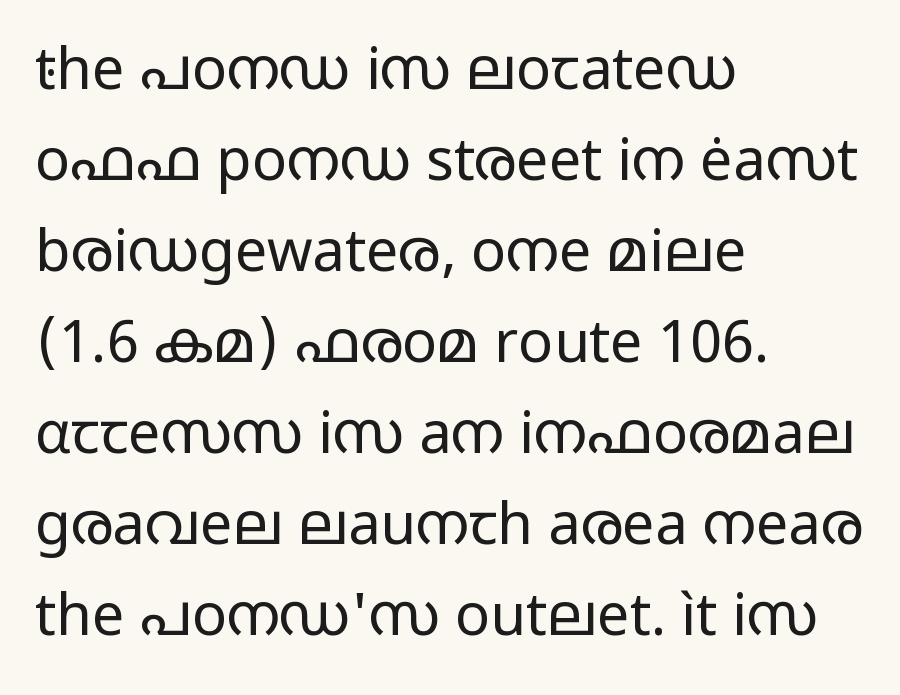
{"serif": "no", "italic": "no", "bold": "no", "weight": "regular", "width": "wide", "stroke_contrast": "low", "x_height": "medium", "monospaced": "no", "underline": "no", "align": "left", "line_spacing": "normal", "line_spacing_ratio": 1.57, "letter_spacing": "normal", "letter_spacing_em": 0.0, "glyph_px": 58}
